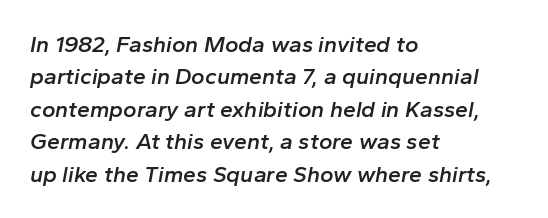
Q: Is the text bold? A: Semi-bold.
Q: Is the text italic (slanted)? A: Yes, it leans right by about 10 degrees.
Q: Is the text underlined? A: No.
Q: How is the paragraph aligned? A: Left-aligned.
Q: Is the spacing between letters normal or unusually wide? A: Normal.
Q: Is the spacing between lines tight, normal or loose? A: Normal.
